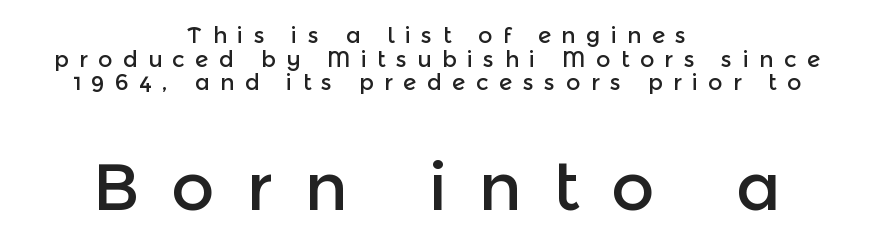
Glyph-to-glyph distance is far greater than everyday printed text. Each row of text sits above clean, open space. The passage shown is typed in a proportional face where columns would drift. These lines stack symmetrically, like a column narrowing and widening about its center. What's the leading like? Squeezed, with rows nearly overlapping.
